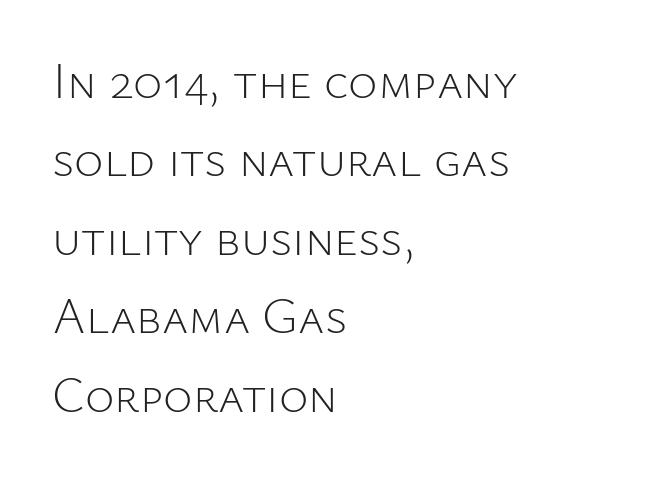
The image shows 50 px light sans-serif type, upright; set left-aligned, normal line spacing (1.57x), normal letter spacing, not underlined; low stroke contrast and a medium x-height.
